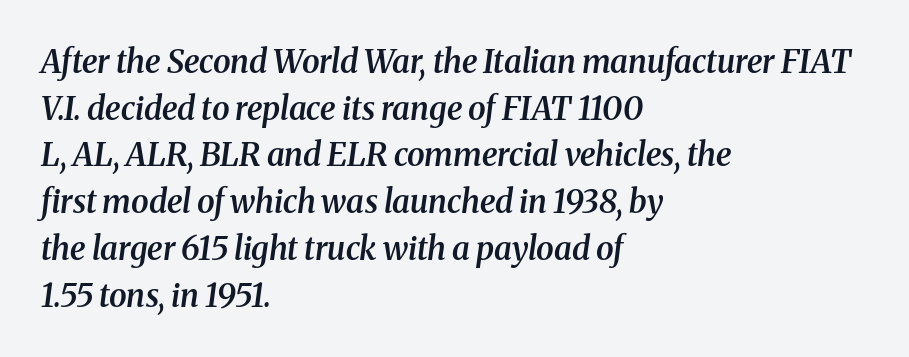
What's the leading like? Ordinary, nothing unusual. The specimen omits any rule beneath the text block's lines. Horizontally, the lines are justified to the leading edge only. The passage shown is typed in a proportional face where columns would drift.
